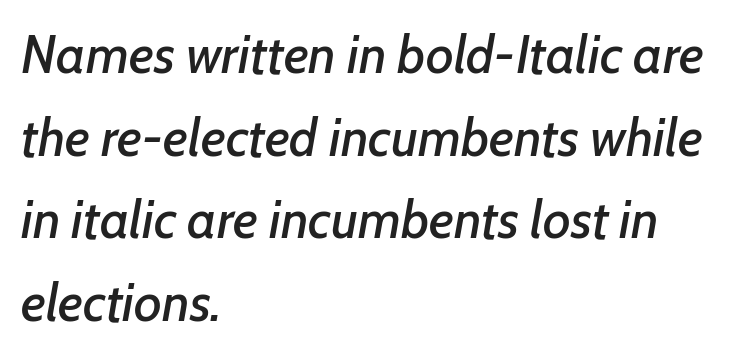
Q: Is the text italic (slanted)? A: Yes, it leans right by about 7 degrees.
Q: Is the text underlined? A: No.
Q: How is the paragraph aligned? A: Left-aligned.
Q: Is the spacing between letters normal or unusually wide? A: Normal.
Q: Is the spacing between lines tight, normal or loose? A: Normal.
Q: Width (condensed, normal, or wide)? A: Normal.
Q: Stroke contrast? A: Low.
Q: x-height? A: Medium.
Q: Monospaced? A: No.
